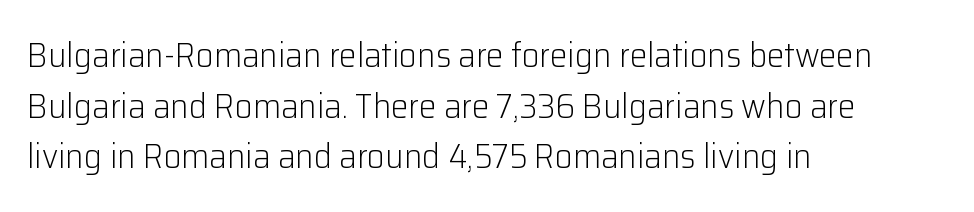
{"serif": "no", "italic": "no", "bold": "no", "weight": "light", "width": "normal", "stroke_contrast": "low", "x_height": "medium", "monospaced": "no", "underline": "no", "align": "left", "line_spacing": "normal", "line_spacing_ratio": 1.45, "letter_spacing": "normal", "letter_spacing_em": 0.0, "glyph_px": 35}
